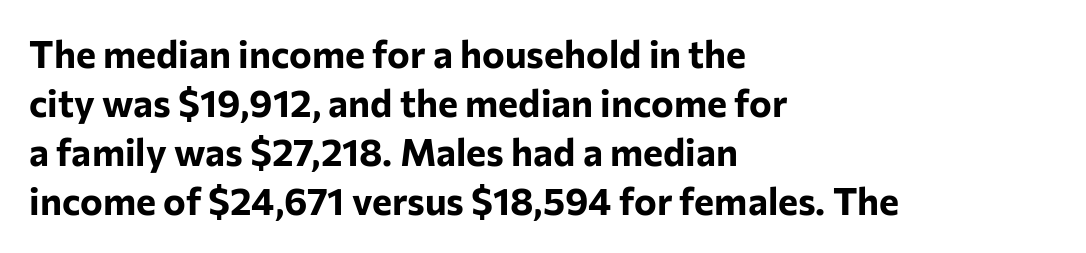
The letters stand upright; this is a roman face. These lines stack with their left ends in a neat column. Reading down the column, the eye jumps a familiar distance to each next line. A typesetter would call this proportional, since set widths differ per character.
